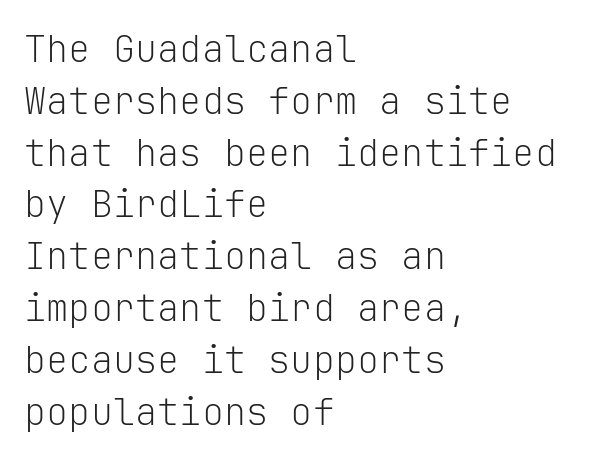
Posture: vertical. The baseline area is clear. In terms of letterspacing, this is plain default setting. No feet cap the strokes, marking this as sans-serif type.
